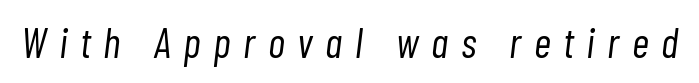
The image shows 42 px light, condensed type, italic (leaning right); set unusually wide letter spacing (+0.3 em), not underlined; low stroke contrast and a medium x-height.
